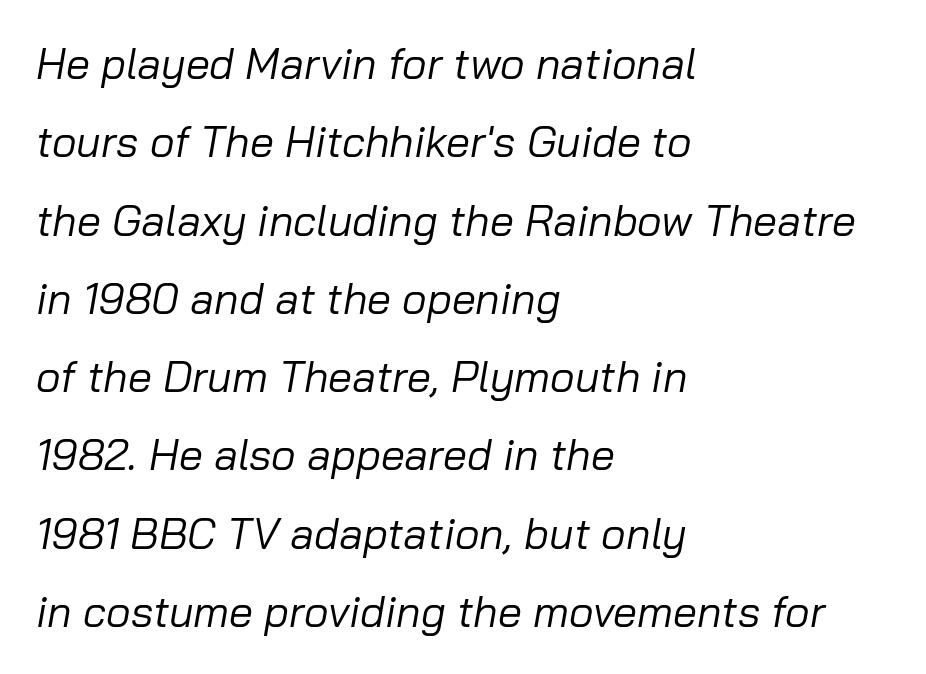
The image shows 43 px regular-weight type, italic (leaning right); set left-aligned, line spacing 1.82x, normal letter spacing, not underlined; low stroke contrast and a medium x-height.
